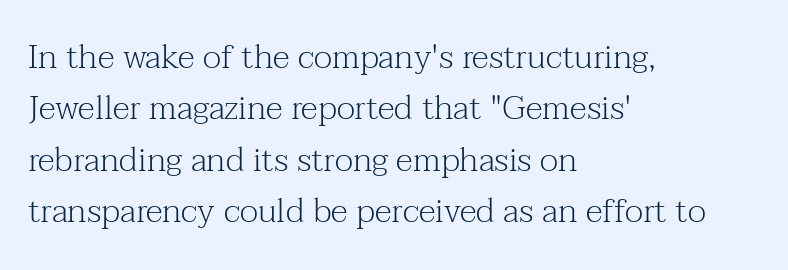
{"serif": "yes", "italic": "no", "bold": "no", "weight": "light", "width": "normal", "stroke_contrast": "medium", "x_height": "medium", "monospaced": "no", "underline": "no", "align": "left", "line_spacing": "normal", "line_spacing_ratio": 1.51, "letter_spacing": "normal", "letter_spacing_em": 0.0, "glyph_px": 34}
